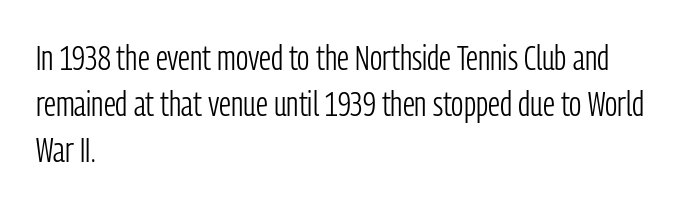
The image shows 35 px light, condensed sans-serif type, upright; set left-aligned, normal line spacing (1.31x), normal letter spacing, not underlined; low stroke contrast and a medium x-height.
